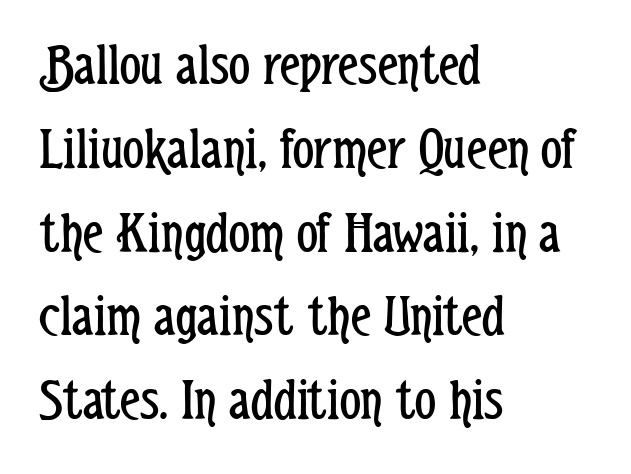
{"serif": "no", "italic": "no", "bold": "no", "weight": "regular", "width": "condensed", "stroke_contrast": "low", "x_height": "medium", "monospaced": "no", "underline": "no", "align": "left", "line_spacing": "normal", "line_spacing_ratio": 1.42, "letter_spacing": "normal", "letter_spacing_em": 0.0, "glyph_px": 59}
